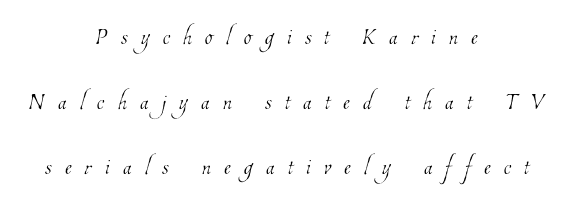
Q: Is the text bold? A: No.
Q: Is the text underlined? A: No.
Q: How is the paragraph aligned? A: Centered.
Q: Is the spacing between letters normal or unusually wide? A: Unusually wide.
Q: Is the spacing between lines tight, normal or loose? A: Loose.
Q: Width (condensed, normal, or wide)? A: Condensed.
Q: Stroke contrast? A: Low.
Q: x-height? A: Medium.
Q: Monospaced? A: No.
